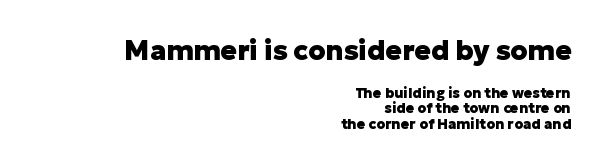
{"italic": "no", "bold": "yes", "underline": "no", "align": "right", "line_spacing": "tight", "line_spacing_ratio": 1.09, "letter_spacing": "normal", "letter_spacing_em": 0.0, "larger_block": "first", "size_ratio": 1.93, "glyph_px": 27}
